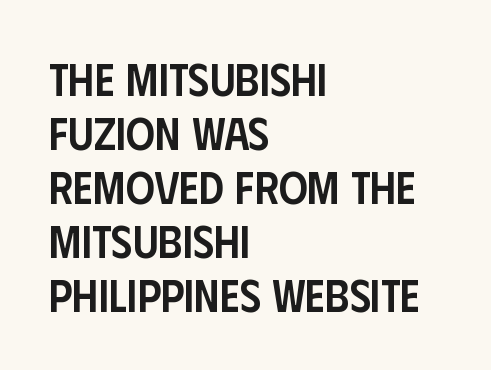
A fair bit of extra ink — the face is semibold, not bold. Inter-character spacing is left at the font's built-in metrics. Clear beneath every line of the passage. The type family on display is of the sans-serif kind. Is the block centered? No — it sits flush against the left margin.
